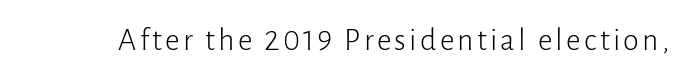
Are there feet on the stems? There aren't — it's a sans. Just letters on the line, the space beneath them empty. The lettering stays uniformly vertical, giving the passage a roman look. The weight tops out at a normal text grade. Character widths vary here, with narrow letters taking less room than wide ones.
